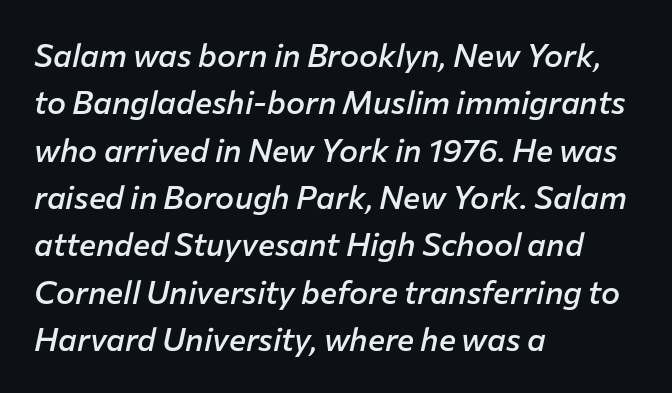
{"italic": "yes", "lean": "right", "slant_degrees": 12, "bold": "semi", "weight": "semibold", "width": "normal", "stroke_contrast": "low", "x_height": "medium", "monospaced": "no", "underline": "no", "align": "left", "line_spacing": "normal", "line_spacing_ratio": 1.48, "letter_spacing": "normal", "letter_spacing_em": 0.0, "glyph_px": 32}
